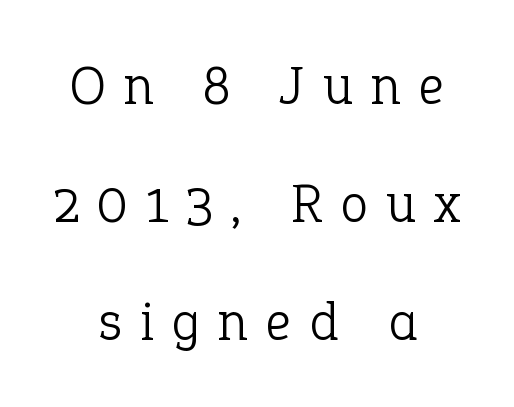
The image shows 55 px light serif type, upright; set centered, loose line spacing (2.15x), unusually wide letter spacing (+0.34 em), not underlined; low stroke contrast and a medium x-height.
